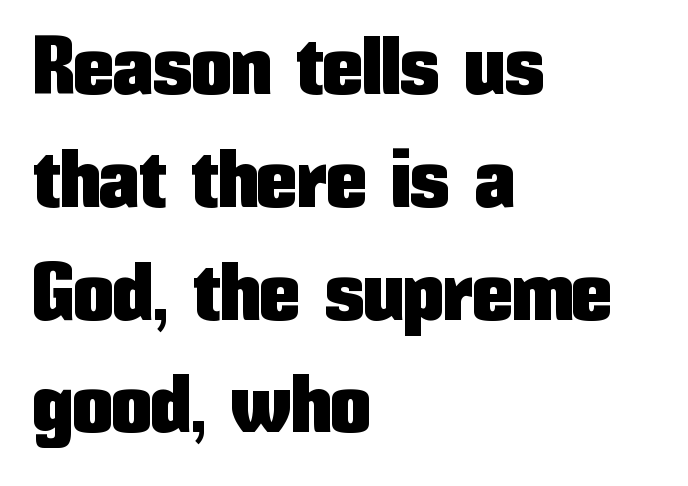
{"serif": "no", "italic": "no", "width": "condensed", "stroke_contrast": "low", "x_height": "medium", "monospaced": "no", "underline": "no", "align": "left", "line_spacing": "normal", "line_spacing_ratio": 1.41, "letter_spacing": "normal", "letter_spacing_em": 0.0, "glyph_px": 80}
